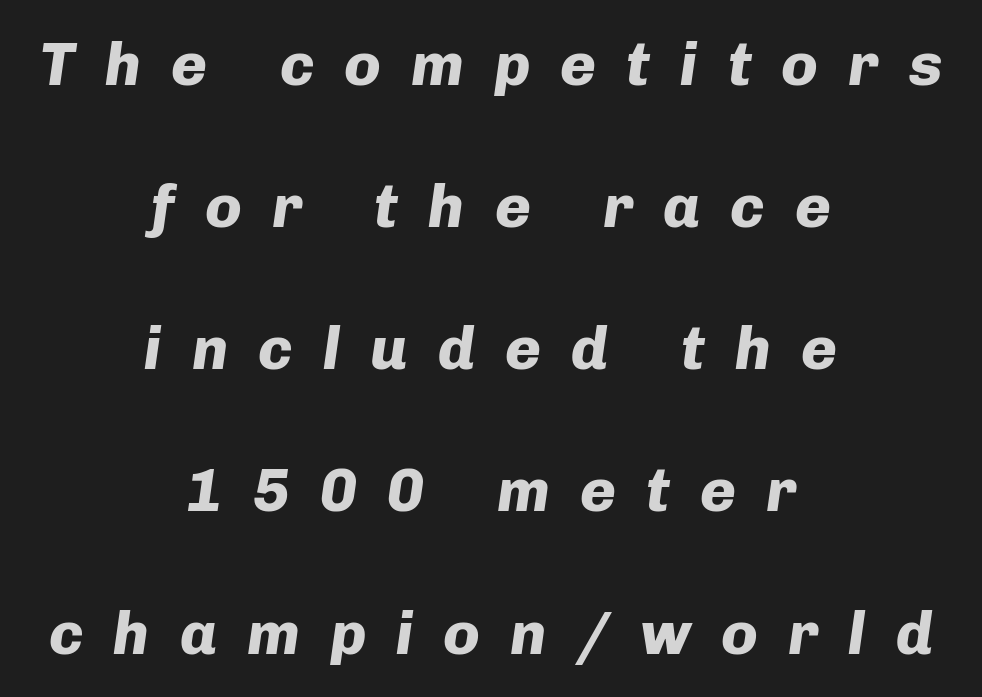
Q: Is the text bold? A: Yes.
Q: Is the text italic (slanted)? A: Yes, it leans right by about 8 degrees.
Q: Is the text underlined? A: No.
Q: How is the paragraph aligned? A: Centered.
Q: Is the spacing between letters normal or unusually wide? A: Unusually wide.
Q: Is the spacing between lines tight, normal or loose? A: Loose.
Q: Width (condensed, normal, or wide)? A: Normal.
Q: Stroke contrast? A: Low.
Q: x-height? A: Medium.
Q: Monospaced? A: No.
